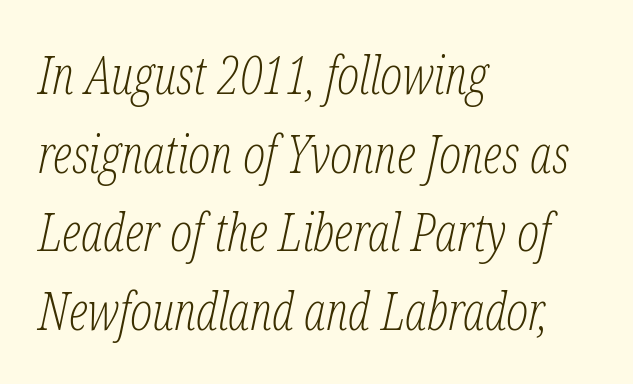
Q: Is the text bold? A: No.
Q: Is the text italic (slanted)? A: Yes, it leans right by about 12 degrees.
Q: Is the typeface a serif or a sans-serif typeface? A: Serif.
Q: Is the text underlined? A: No.
Q: How is the paragraph aligned? A: Left-aligned.
Q: Is the spacing between letters normal or unusually wide? A: Normal.
Q: Is the spacing between lines tight, normal or loose? A: Normal.
Q: Width (condensed, normal, or wide)? A: Condensed.
Q: Stroke contrast? A: Low.
Q: x-height? A: Medium.
Q: Monospaced? A: No.
